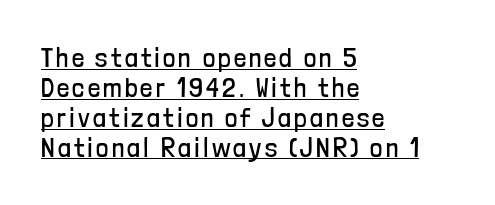
Short and long lines alike share a common starting point at left. The strokes are not fattened; the text isn't bold. Check the space under the baseline: a stroke is drawn there. The typography opts for an upright posture over an oblique one. Regarding leading, the lines here are crowded together.
